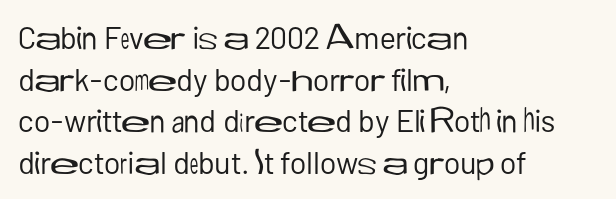
The image shows 31 px regular-weight sans-serif type, upright; set left-aligned, normal line spacing (1.34x), normal letter spacing, not underlined; low stroke contrast and a medium x-height.
